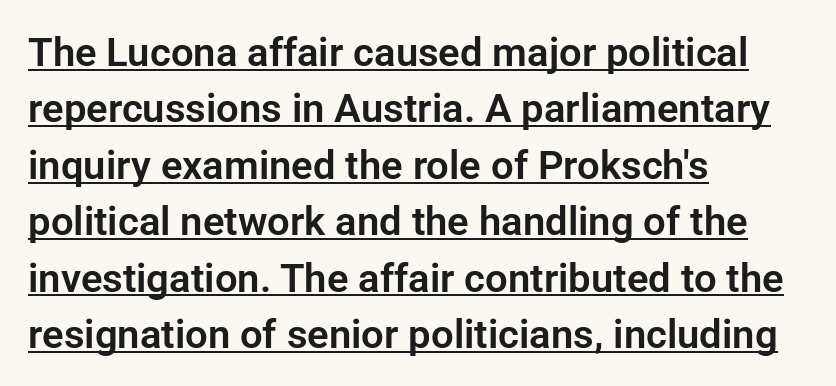
The image shows 40 px sans-serif type, upright; set left-aligned, normal line spacing (1.41x), normal letter spacing, underlined; low stroke contrast and a medium x-height.
